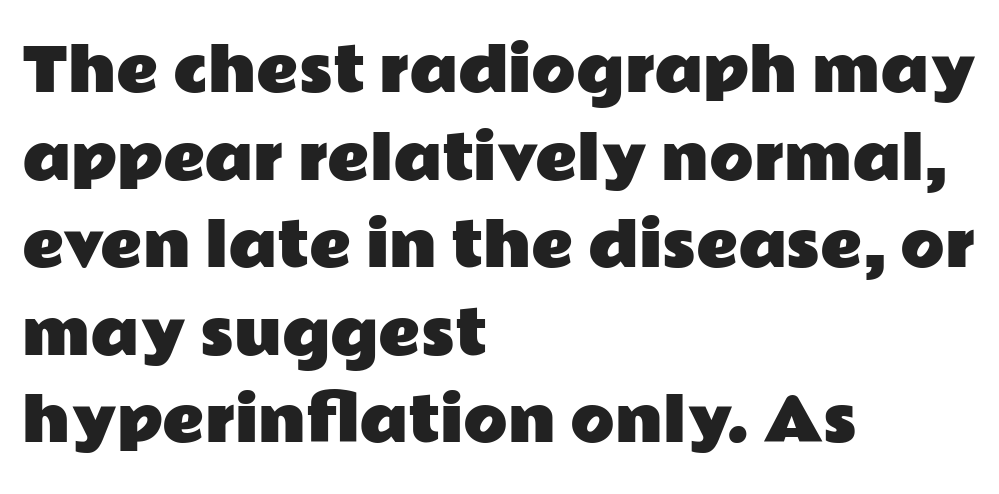
The compositor pushed each line to the left boundary. Only glyphs here, with clear space below each row. Unlike a traditional serif, this face leaves its strokes unadorned. Note the varied advance widths — an 'i' is clearly narrower than an 'm'.
